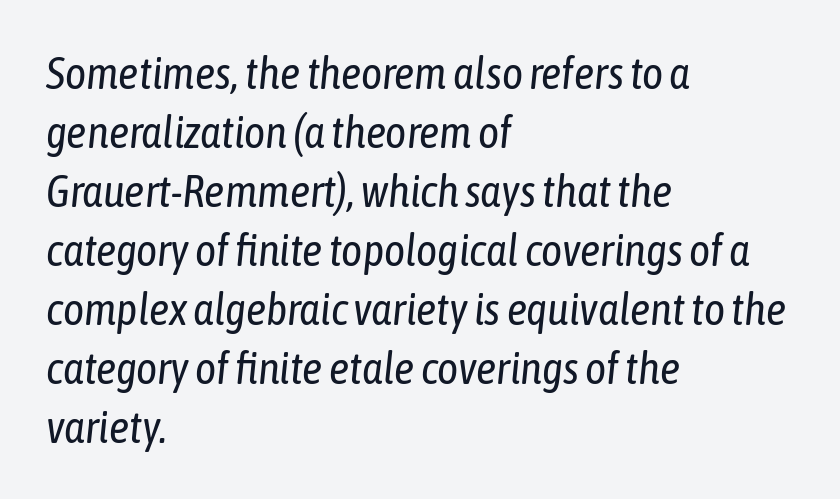
Evenly set lines give the paragraph a standard silhouette. The horizontal fit of the characters is conventional and even. The face used here is proportionally spaced, like ordinary book or web type. Each row of text sits above clean, open space.
